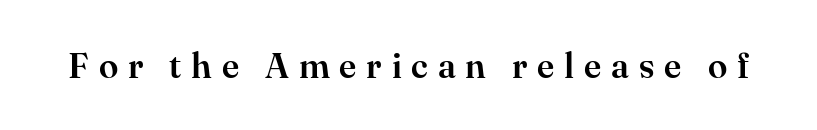
Q: Is the text italic (slanted)? A: No, it is upright.
Q: Is the typeface a serif or a sans-serif typeface? A: Serif.
Q: Is the text underlined? A: No.
Q: Is the spacing between letters normal or unusually wide? A: Unusually wide.
Q: Width (condensed, normal, or wide)? A: Normal.
Q: Stroke contrast? A: High.
Q: x-height? A: Small.
Q: Monospaced? A: No.
